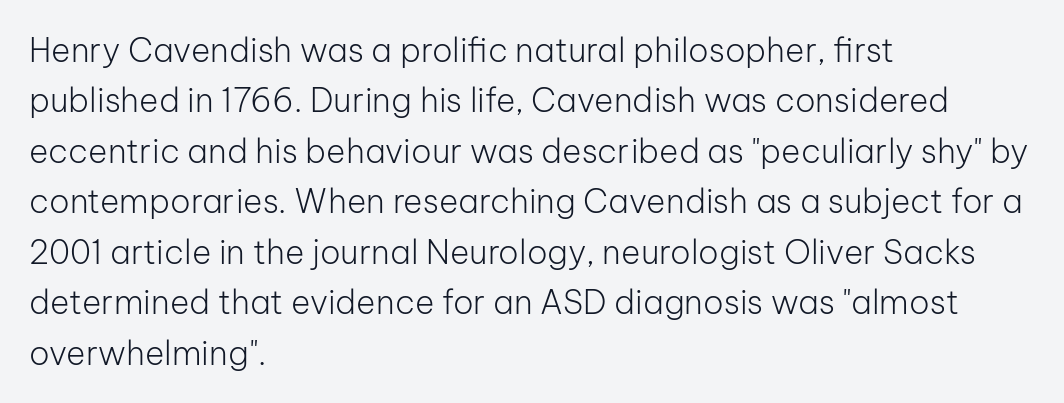
Weight class: somewhere from thin through regular. Honestly, the row spacing looks completely unremarkable. This sample has the flowing, uneven cadence of proportional lettering. A typesetter would call this zero additional tracking. Typeset ragged right — the left edge is the straight one. Honestly, there is no underline to notice here at all.
